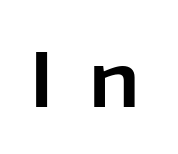
{"serif": "no", "italic": "no", "width": "normal", "stroke_contrast": "low", "x_height": "medium", "monospaced": "no", "underline": "no", "letter_spacing": "wide", "letter_spacing_em": 0.48, "glyph_px": 74}
